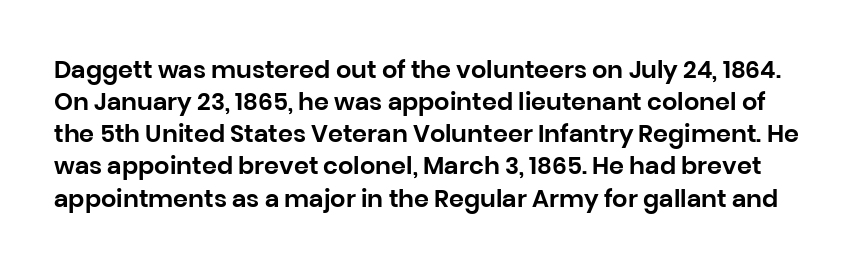
Does the leading feel generous? No, just average. It's the straight-up-and-down kind of type. Look at the tracking — it's just the regular setting, nothing added. Decoration check: the copy has no underline.
